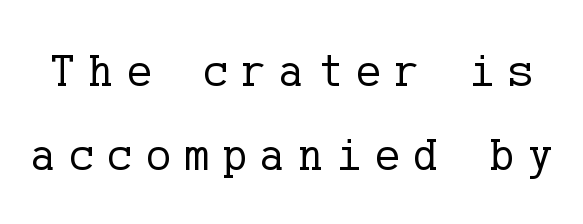
Q: Is the text bold? A: No.
Q: Is the text italic (slanted)? A: No, it is upright.
Q: Is the typeface a serif or a sans-serif typeface? A: Serif.
Q: Is the text underlined? A: No.
Q: Is the spacing between letters normal or unusually wide? A: Unusually wide.
Q: Width (condensed, normal, or wide)? A: Normal.
Q: Stroke contrast? A: Low.
Q: x-height? A: Medium.
